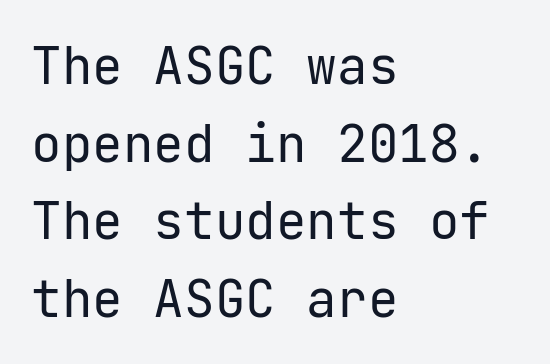
Q: Is the text bold? A: No.
Q: Is the text italic (slanted)? A: No, it is upright.
Q: Is the typeface a serif or a sans-serif typeface? A: Sans-serif.
Q: Is the text underlined? A: No.
Q: How is the paragraph aligned? A: Left-aligned.
Q: Is the spacing between letters normal or unusually wide? A: Normal.
Q: Is the spacing between lines tight, normal or loose? A: Normal.
Q: Width (condensed, normal, or wide)? A: Normal.
Q: Stroke contrast? A: Low.
Q: x-height? A: Medium.
